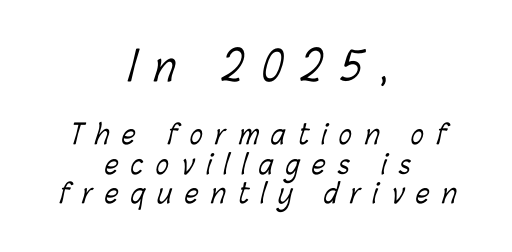
Q: Is the text bold? A: No.
Q: Is the text underlined? A: No.
Q: How is the paragraph aligned? A: Centered.
Q: Is the spacing between letters normal or unusually wide? A: Unusually wide.
Q: Is the spacing between lines tight, normal or loose? A: Tight.
Q: Which block of text is set in a larger size, the first (top) or the second (bottom)? A: The first (top) one.
Q: Width (condensed, normal, or wide)? A: Condensed.
Q: Stroke contrast? A: Low.
Q: x-height? A: Medium.
Q: Monospaced? A: No.
